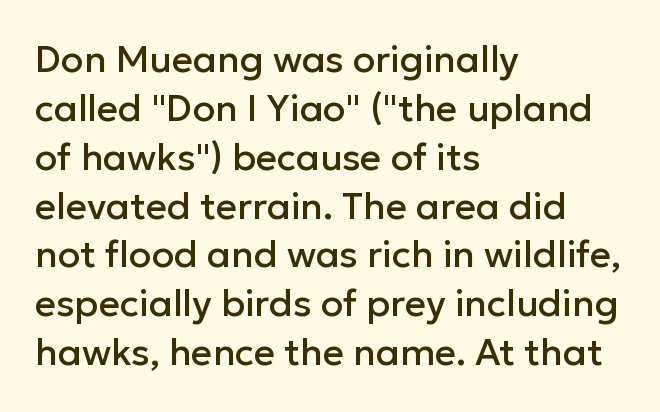
Q: Is the text italic (slanted)? A: No, it is upright.
Q: Is the typeface a serif or a sans-serif typeface? A: Sans-serif.
Q: Is the text underlined? A: No.
Q: How is the paragraph aligned? A: Left-aligned.
Q: Is the spacing between letters normal or unusually wide? A: Normal.
Q: Is the spacing between lines tight, normal or loose? A: Normal.
Q: Width (condensed, normal, or wide)? A: Normal.
Q: Stroke contrast? A: Low.
Q: x-height? A: Medium.
Q: Monospaced? A: No.
